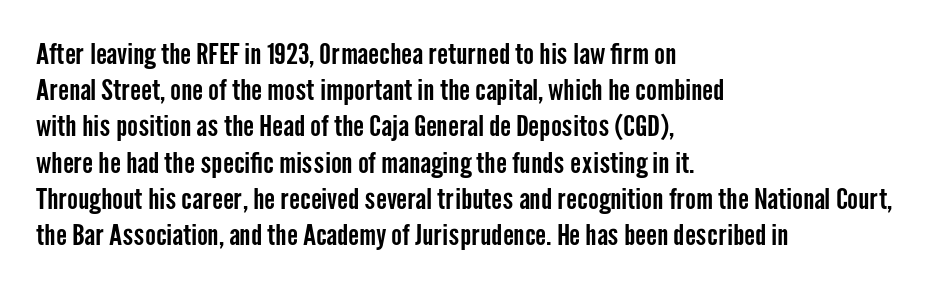
The passage shown has conventional tracking throughout. Unmarked baselines from the first word to the last. Every row of glyphs begins at an identical x-position on the left. Every character sits straight up, as roman type does.
